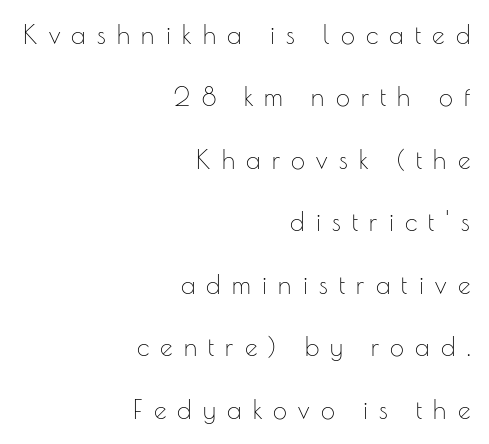
A typesetter would call this leading open, well beyond the default. Nope, not italic — everything's standing straight. Is the stroke heavy? The answer is a plain regular-or-lighter. Decoration check: the copy has no underline. This rendering uses right alignment, leaving the left contour irregular.
